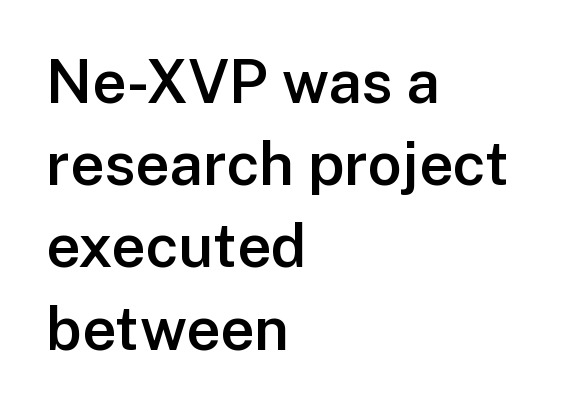
The image shows 60 px semibold sans-serif type, upright; set left-aligned, normal line spacing (1.37x), normal letter spacing, not underlined; low stroke contrast and a medium x-height.
